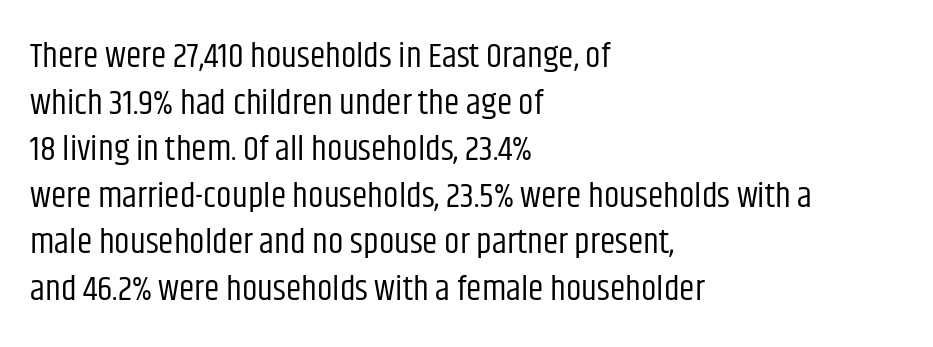
{"serif": "no", "italic": "no", "bold": "no", "weight": "regular", "width": "condensed", "stroke_contrast": "low", "x_height": "large", "monospaced": "no", "underline": "no", "align": "left", "line_spacing": "normal", "line_spacing_ratio": 1.33, "letter_spacing": "normal", "letter_spacing_em": 0.0, "glyph_px": 35}
